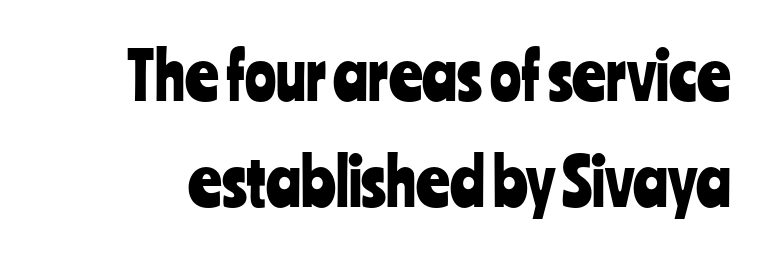
This is the regular roman posture of the typeface. Nothing unusual about the tracking: characters are spaced as the font intends. The face used here is proportionally spaced, like ordinary book or web type. Type style note: lacks serifs. Beneath every word, the page is bare. Vertical spacing — default.
